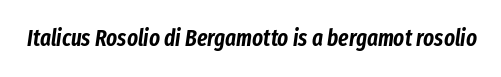
Q: Is the text italic (slanted)? A: Yes, it leans right by about 8 degrees.
Q: Is the text underlined? A: No.
Q: Is the spacing between letters normal or unusually wide? A: Normal.
